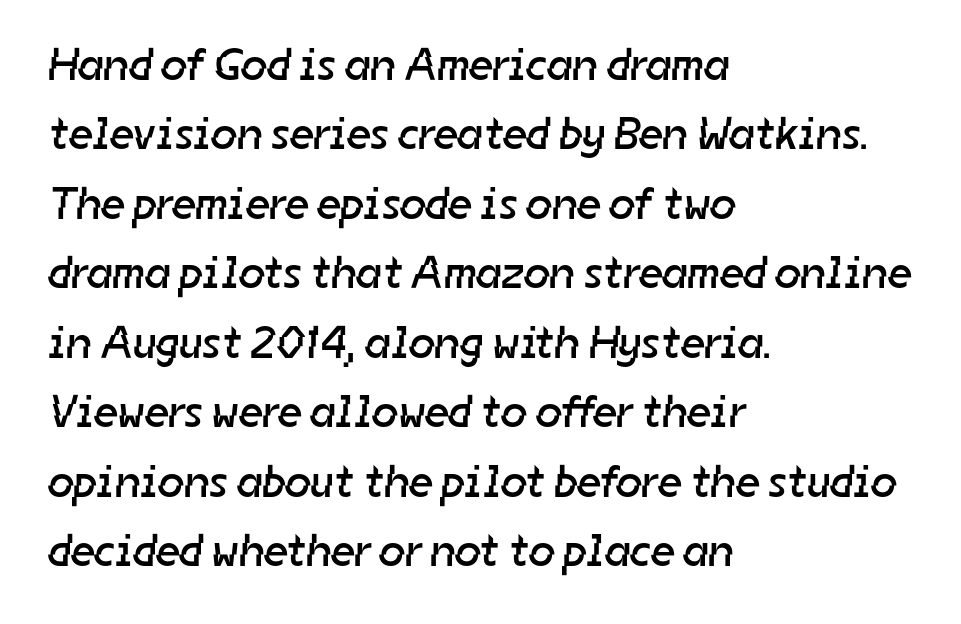
{"serif": "no", "bold": "no", "weight": "regular", "width": "normal", "stroke_contrast": "low", "x_height": "medium", "monospaced": "no", "underline": "no", "align": "left", "line_spacing": "normal", "line_spacing_ratio": 1.51, "letter_spacing": "normal", "letter_spacing_em": 0.0, "glyph_px": 46}
